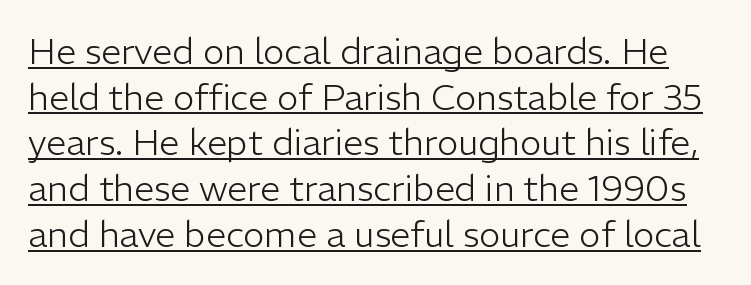
Q: Is the text bold? A: No.
Q: Is the text italic (slanted)? A: No, it is upright.
Q: Is the typeface a serif or a sans-serif typeface? A: Sans-serif.
Q: Is the text underlined? A: Yes.
Q: Is the spacing between letters normal or unusually wide? A: Normal.
Q: Is the spacing between lines tight, normal or loose? A: Normal.
Q: Width (condensed, normal, or wide)? A: Normal.
Q: Stroke contrast? A: Low.
Q: x-height? A: Medium.
Q: Monospaced? A: No.
